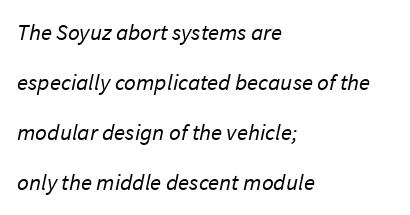
Q: Is the text bold? A: No.
Q: Is the text underlined? A: No.
Q: How is the paragraph aligned? A: Left-aligned.
Q: Is the spacing between letters normal or unusually wide? A: Normal.
Q: Is the spacing between lines tight, normal or loose? A: Loose.
